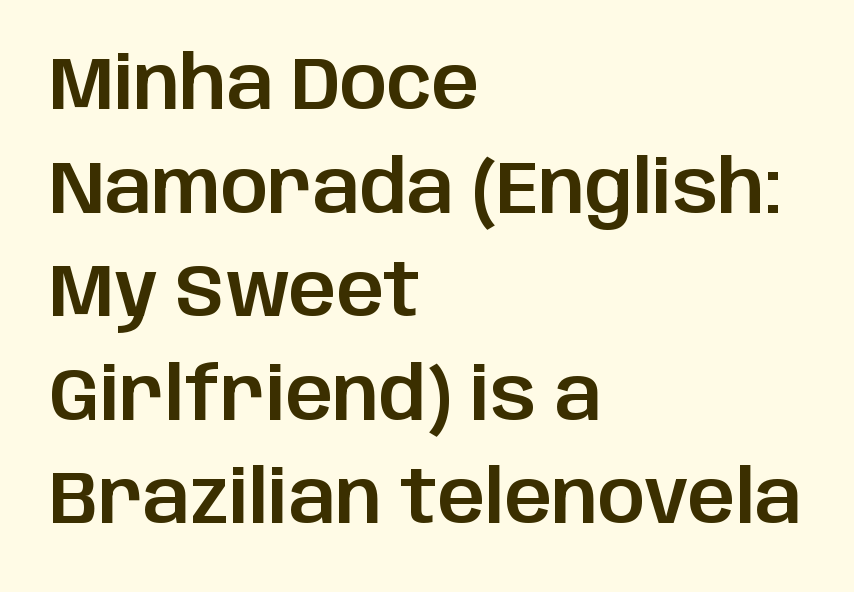
Only glyphs here, with clear space below each row. Compared with typical body copy, the letter spacing here is the same. Is there much room between lines? A standard amount, neither cramped nor airy. The rendering uses natural spacing where letterforms have individual widths. Grotesque or geometric, the face here clearly has no serifs. The lettering holds an erect, upright posture throughout.
